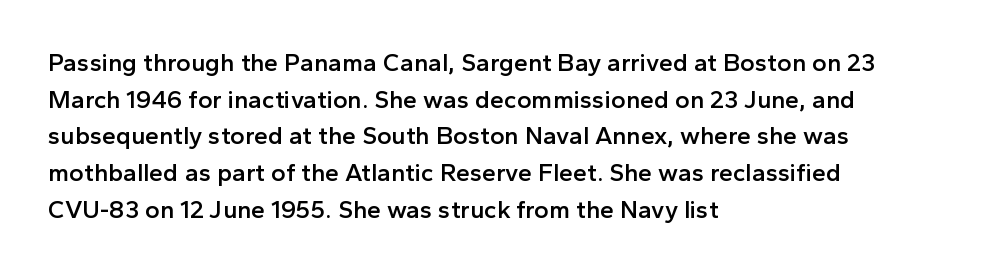
Q: Is the text bold? A: Semi-bold.
Q: Is the text italic (slanted)? A: No, it is upright.
Q: Is the text underlined? A: No.
Q: How is the paragraph aligned? A: Left-aligned.
Q: Is the spacing between letters normal or unusually wide? A: Normal.
Q: Is the spacing between lines tight, normal or loose? A: Normal.
